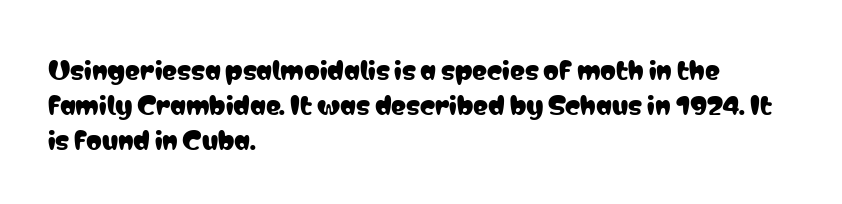
{"italic": "no", "underline": "no", "align": "left", "line_spacing": "normal", "line_spacing_ratio": 1.4, "letter_spacing": "normal", "letter_spacing_em": 0.0, "glyph_px": 25}
